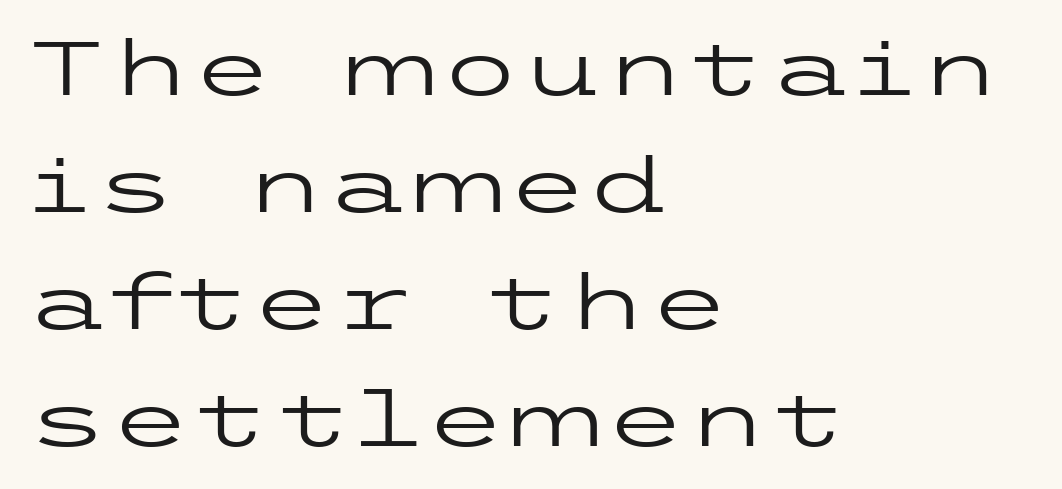
{"serif": "no", "italic": "no", "bold": "no", "weight": "regular", "width": "wide", "stroke_contrast": "low", "x_height": "medium", "underline": "no", "align": "left", "line_spacing": "normal", "line_spacing_ratio": 1.56, "letter_spacing": "normal", "letter_spacing_em": 0.0, "glyph_px": 75}
